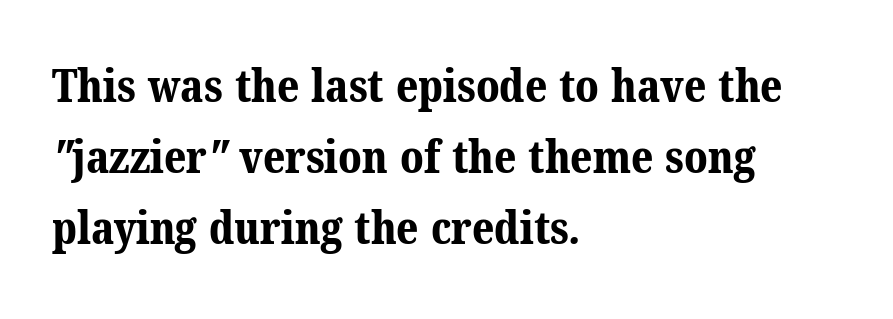
The gaps between neighbouring characters are ordinary and unremarkable. Stroke thickness is high; the sample reads as a true bold. Only glyphs here, with clear space below each row. Successive baselines arrive at the customary interval. The typesetter chose a ragged-right arrangement here. You can tell from the footed stems that serif type was used.
